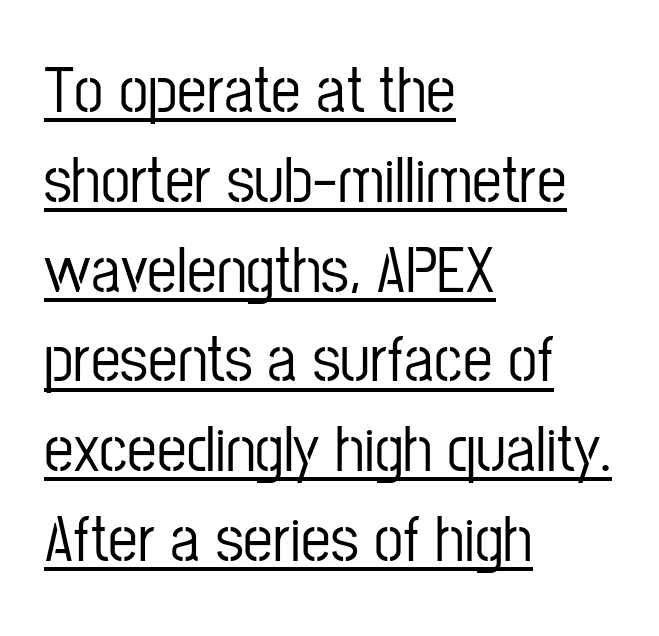
{"serif": "no", "italic": "no", "width": "condensed", "stroke_contrast": "low", "x_height": "medium", "monospaced": "no", "underline": "yes", "align": "left", "line_spacing": "normal", "line_spacing_ratio": 1.36, "letter_spacing": "normal", "letter_spacing_em": 0.0, "glyph_px": 66}
